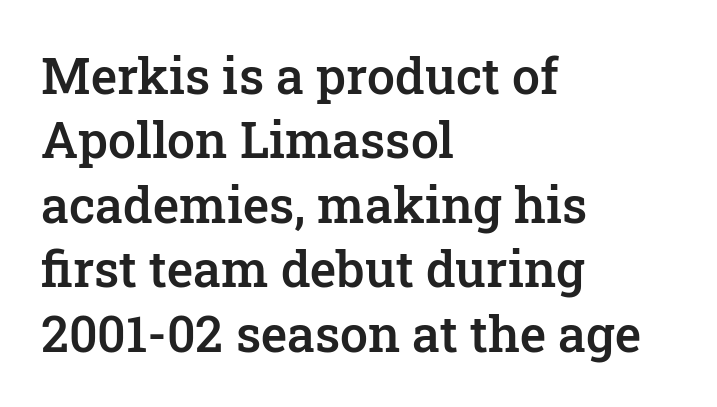
The image shows 50 px semibold serif type, upright; set left-aligned, normal line spacing (1.29x), normal letter spacing, not underlined; low stroke contrast and a medium x-height.
